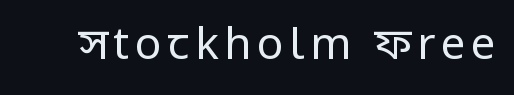
The image shows 44 px regular-weight sans-serif type, upright; set not underlined; low stroke contrast and a medium x-height.
